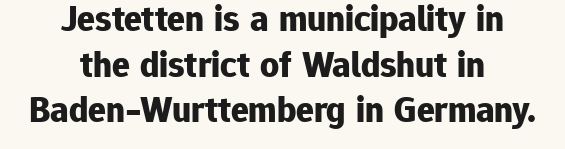
{"serif": "no", "italic": "no", "bold": "yes", "weight": "bold", "width": "normal", "stroke_contrast": "low", "x_height": "medium", "monospaced": "no", "underline": "no", "align": "center", "line_spacing_ratio": 1.23, "letter_spacing": "normal", "letter_spacing_em": 0.0, "glyph_px": 37}
